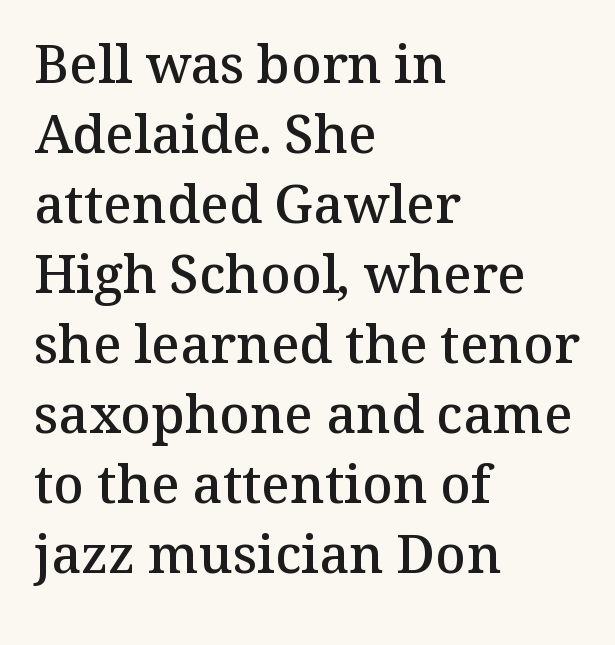
The image shows 53 px semibold serif type, upright; set left-aligned, normal line spacing (1.32x), normal letter spacing, not underlined; medium stroke contrast and a medium x-height.
